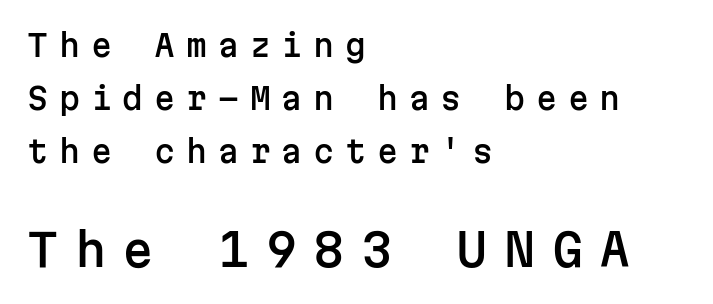
Notice how the stems are strictly vertical — no italics here. Small over large — that's the arrangement of the two blocks here. This rendering employs a face without finishing strokes, i.e., a sans-serif. Tracking here is generous; glyphs stand well apart from one another. Left-aligned paragraph, ragged on the right. Monospaced: the letters line up in strict vertical columns.
